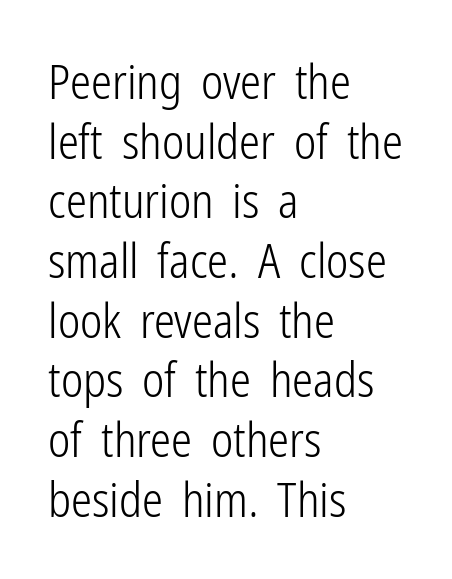
Weight class: somewhere from thin through regular. If you measured baseline to baseline, you'd find a middling distance. Unmarked baselines from the first word to the last. Are there feet on the stems? There aren't — it's a sans. Upright lettering throughout. Looks like regular typesetting: each glyph gets only the width it needs.
